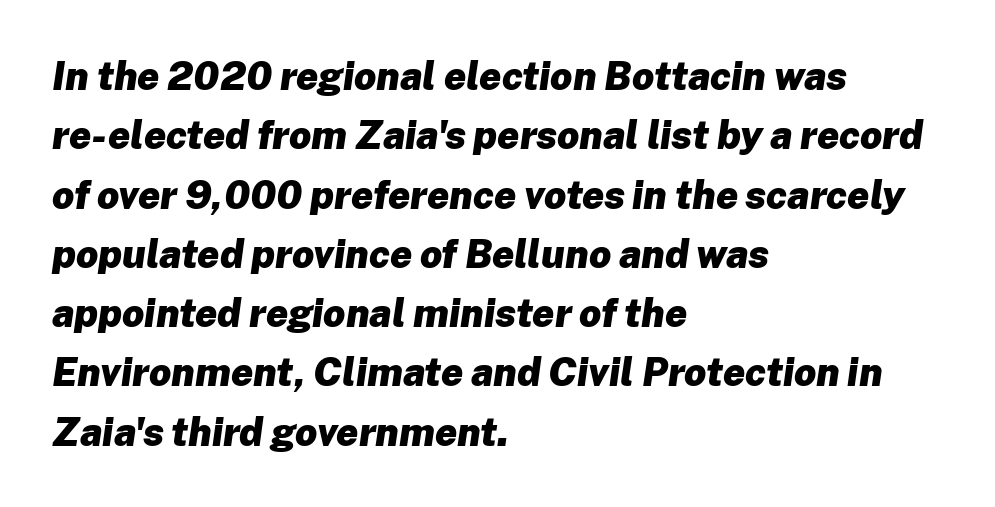
Q: Is the text bold? A: Yes.
Q: Is the text italic (slanted)? A: Yes, it leans right by about 8 degrees.
Q: Is the text underlined? A: No.
Q: How is the paragraph aligned? A: Left-aligned.
Q: Is the spacing between letters normal or unusually wide? A: Normal.
Q: Is the spacing between lines tight, normal or loose? A: Normal.
Q: Width (condensed, normal, or wide)? A: Normal.
Q: Stroke contrast? A: Low.
Q: x-height? A: Medium.
Q: Monospaced? A: No.
